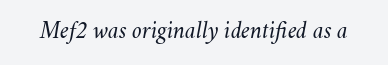
Q: Is the text bold? A: No.
Q: Is the text italic (slanted)? A: Yes, it leans right by about 11 degrees.
Q: Is the text underlined? A: No.
Q: Is the spacing between letters normal or unusually wide? A: Normal.
